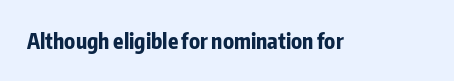
The letterforms sit shoulder to shoulder at normal distance. These lines were composed using upright roman letters. Check the space under the baseline: it is left empty. The sample has been set heavy, in full bold.
